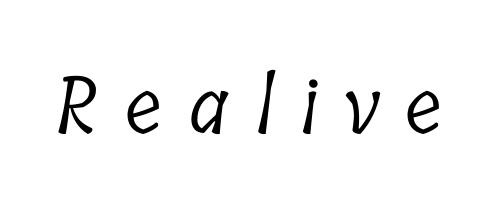
Q: Is the text bold? A: No.
Q: Is the typeface a serif or a sans-serif typeface? A: Serif.
Q: Is the text underlined? A: No.
Q: Is the spacing between letters normal or unusually wide? A: Unusually wide.
Q: Width (condensed, normal, or wide)? A: Condensed.
Q: Stroke contrast? A: Low.
Q: x-height? A: Medium.
Q: Monospaced? A: No.
